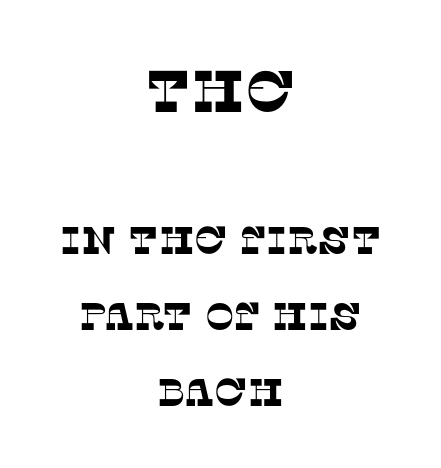
The image shows 59 px serif type; set centered, loose line spacing (1.95x), normal letter spacing, not underlined; the first (top) block is 1.51x larger; low stroke contrast and a large x-height.
